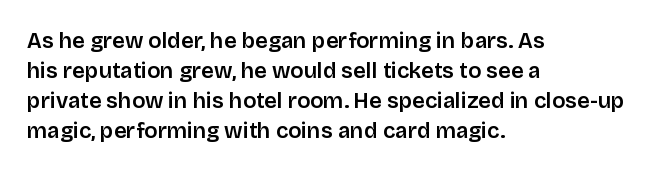
Q: Is the text italic (slanted)? A: No, it is upright.
Q: Is the text underlined? A: No.
Q: How is the paragraph aligned? A: Left-aligned.
Q: Is the spacing between letters normal or unusually wide? A: Normal.
Q: Is the spacing between lines tight, normal or loose? A: Normal.
